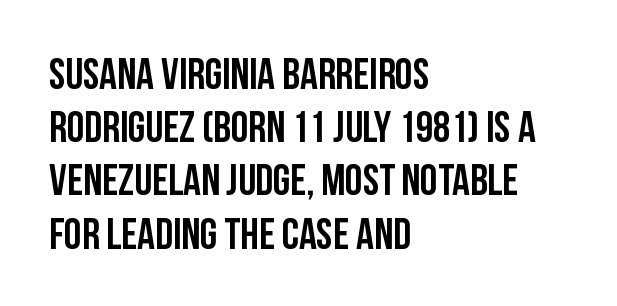
The rendering shows plain stroke endings on the letterforms — a sans-serif design. Each letter keeps its own natural width here, so spacing adapts to shape. This sample uses an upright cut, with every glyph sitting square on the baseline. Only glyphs here, with clear space below each row. The setting favours the left margin, as ordinary paragraphs usually do.
